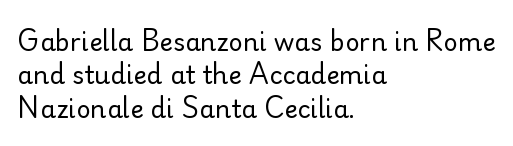
Notice how the stems are strictly vertical — no italics here. Clear beneath every line of the passage. Compared with typical paragraphs, the rows here are spaced about the same. The letters look calm and open, with moderate or lighter stems. Spacing between characters is what you'd get straight out of the box.
